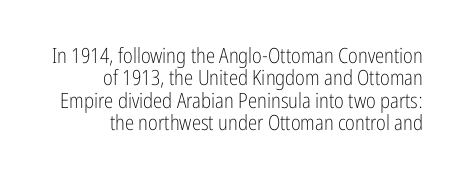
Tall strokes in this sample are plumb rather than angled. Vertical stems look standard width or narrower in stroke. This sample trades vertical openness for compactness between lines. Nobody touched the tracking dial on this one. Clear beneath every line of the passage. Leftover space on each line is placed entirely before the opening word.
